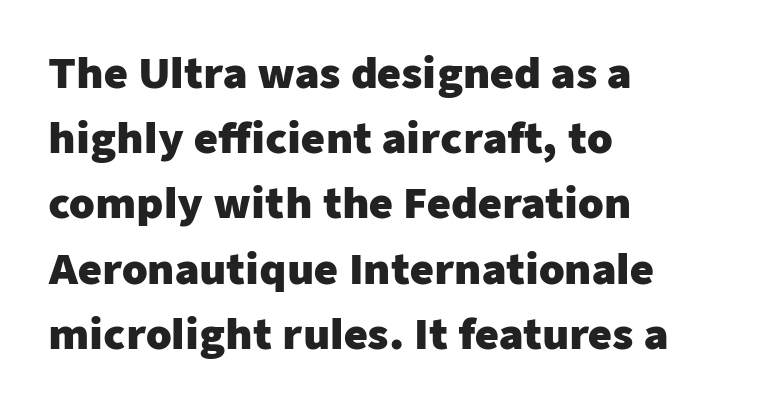
The compositor pushed each line to the left boundary. Plain, unruled lines of type. Style check: upright. Leading matches the norm, producing a regular column.
